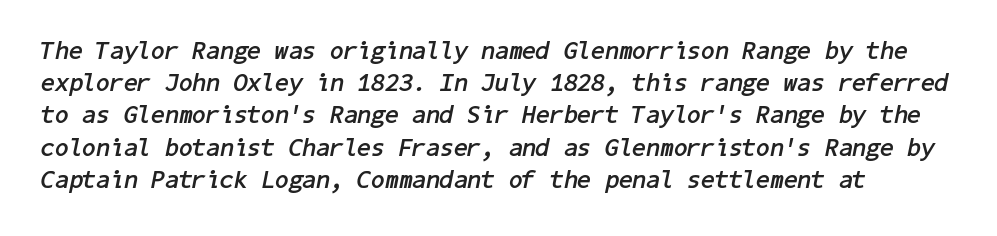
Q: Is the text bold? A: Yes.
Q: Is the text italic (slanted)? A: Yes, it leans right by about 11 degrees.
Q: Is the text underlined? A: No.
Q: Is the spacing between letters normal or unusually wide? A: Normal.
Q: Is the spacing between lines tight, normal or loose? A: Normal.
